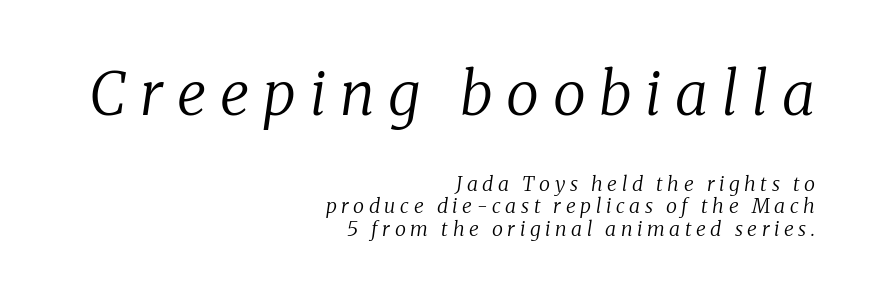
Q: Is the text bold? A: No.
Q: Is the text italic (slanted)? A: Yes, it leans right by about 8 degrees.
Q: Is the typeface a serif or a sans-serif typeface? A: Serif.
Q: Is the text underlined? A: No.
Q: How is the paragraph aligned? A: Right-aligned.
Q: Is the spacing between letters normal or unusually wide? A: Unusually wide.
Q: Is the spacing between lines tight, normal or loose? A: Tight.
Q: Which block of text is set in a larger size, the first (top) or the second (bottom)? A: The first (top) one.
Q: Width (condensed, normal, or wide)? A: Normal.
Q: Stroke contrast? A: Low.
Q: x-height? A: Medium.
Q: Monospaced? A: No.
